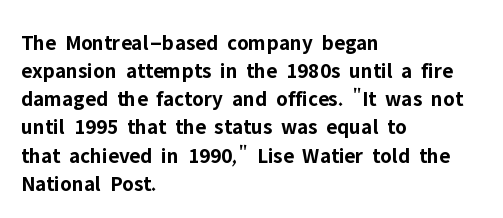
Q: Is the text bold? A: Yes.
Q: Is the text italic (slanted)? A: No, it is upright.
Q: Is the text underlined? A: No.
Q: How is the paragraph aligned? A: Left-aligned.
Q: Is the spacing between letters normal or unusually wide? A: Normal.
Q: Is the spacing between lines tight, normal or loose? A: Normal.
